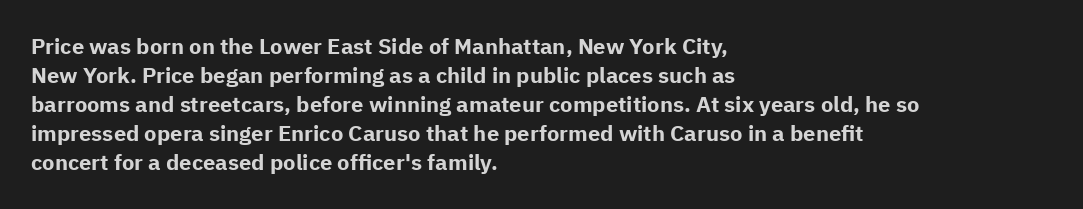
I'd describe the lettering as bold — thick and assertive. Line starts are locked; line ends wander. Nope, not italic — everything's standing straight. Only glyphs here, with clear space below each row.
